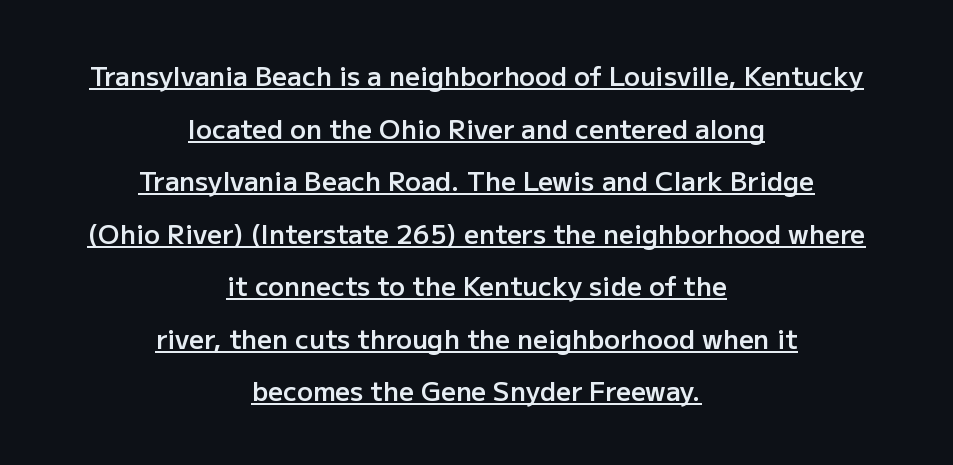
Q: Is the text bold? A: Semi-bold.
Q: Is the text italic (slanted)? A: No, it is upright.
Q: Is the text underlined? A: Yes.
Q: How is the paragraph aligned? A: Centered.
Q: Is the spacing between letters normal or unusually wide? A: Normal.
Q: Is the spacing between lines tight, normal or loose? A: Loose.
